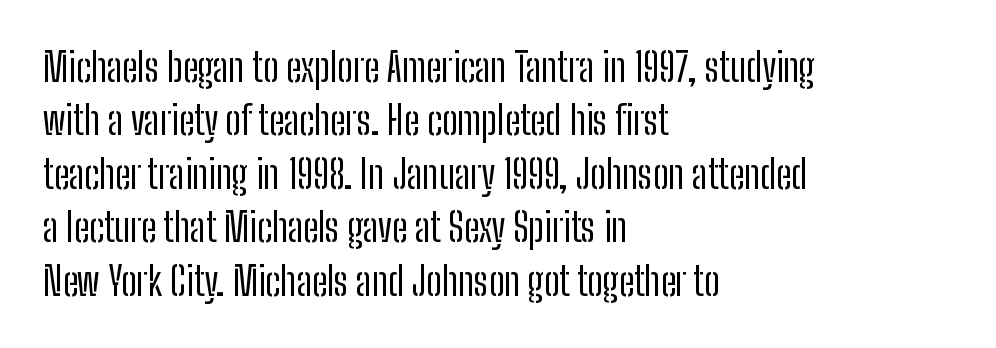
{"serif": "no", "italic": "no", "bold": "no", "weight": "regular", "width": "condensed", "stroke_contrast": "low", "x_height": "medium", "monospaced": "no", "underline": "no", "align": "left", "line_spacing": "normal", "line_spacing_ratio": 1.37, "letter_spacing": "normal", "letter_spacing_em": 0.0, "glyph_px": 39}
